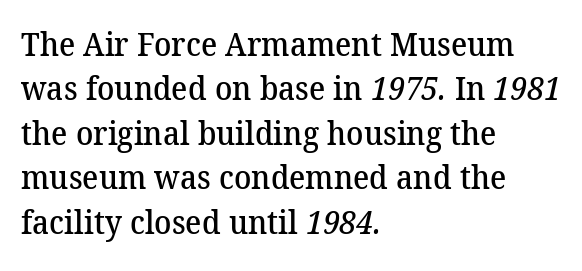
Q: Is the text bold? A: Semi-bold.
Q: Is the typeface a serif or a sans-serif typeface? A: Serif.
Q: Is the text underlined? A: No.
Q: How is the paragraph aligned? A: Left-aligned.
Q: Is the spacing between letters normal or unusually wide? A: Normal.
Q: Is the spacing between lines tight, normal or loose? A: Normal.
Q: Width (condensed, normal, or wide)? A: Normal.
Q: Stroke contrast? A: Medium.
Q: x-height? A: Medium.
Q: Monospaced? A: No.
